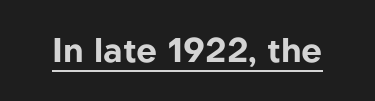
The image shows 33 px bold sans-serif type, upright; set normal letter spacing, underlined; low stroke contrast and a medium x-height.
